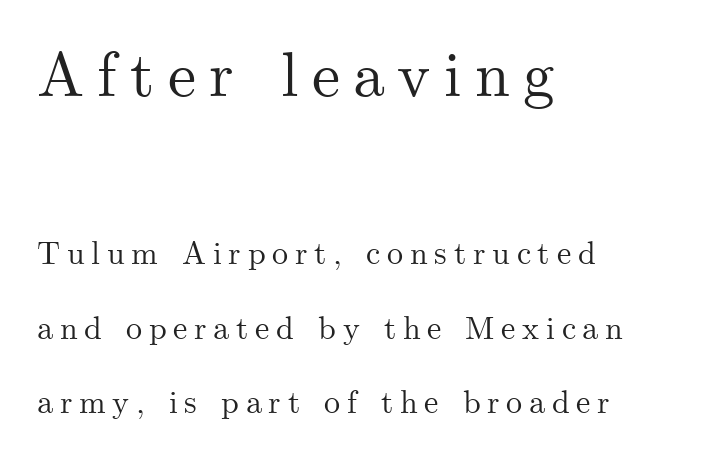
Here the designer chose a conventional face with non-uniform glyph widths. Compared with typical body copy, the letter spacing here is much looser. Descenders hang freely into open space. Notice how the passage keeps a crisp vertical edge on the left only. Each new line begins a long way beneath the previous one. Each letter's strokes conclude with small projecting serifs.
